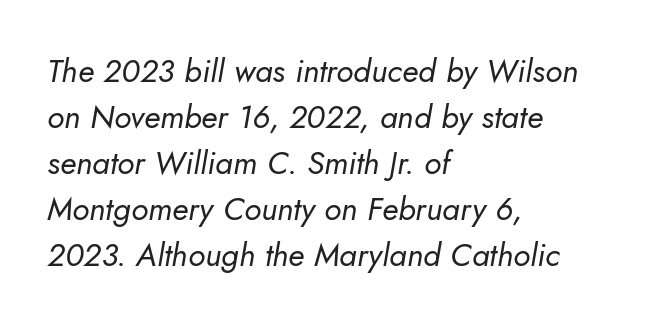
Q: Is the text bold? A: No.
Q: Is the text italic (slanted)? A: Yes, it leans right by about 5 degrees.
Q: Is the text underlined? A: No.
Q: How is the paragraph aligned? A: Left-aligned.
Q: Is the spacing between letters normal or unusually wide? A: Normal.
Q: Is the spacing between lines tight, normal or loose? A: Normal.
Q: Width (condensed, normal, or wide)? A: Normal.
Q: Stroke contrast? A: Low.
Q: x-height? A: Small.
Q: Monospaced? A: No.
